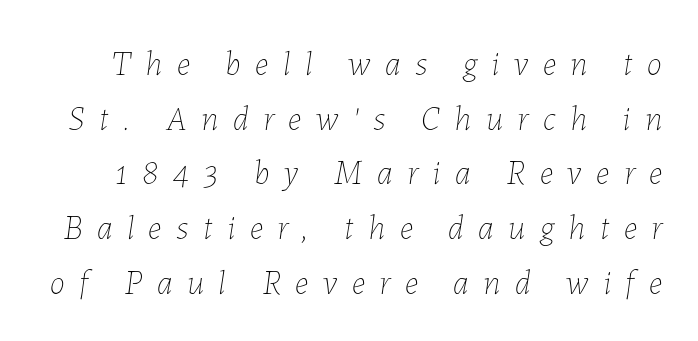
{"italic": "yes", "lean": "right", "slant_degrees": 7, "bold": "no", "weight": "thin", "width": "normal", "stroke_contrast": "low", "x_height": "medium", "monospaced": "no", "underline": "no", "line_spacing": "normal", "line_spacing_ratio": 1.61, "letter_spacing": "wide", "letter_spacing_em": 0.43, "glyph_px": 34}
